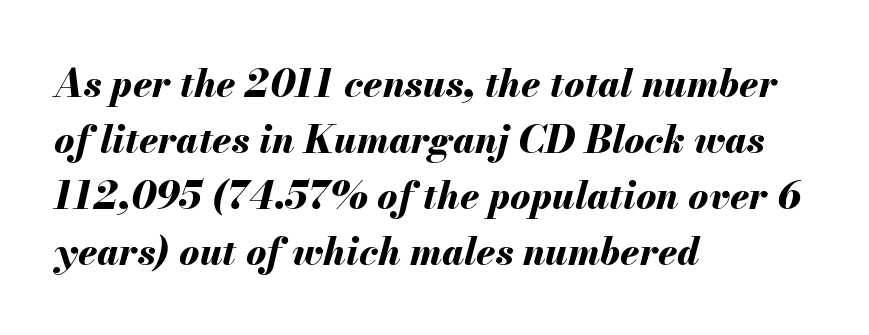
The image shows 38 px bold type, italic (leaning right); set left-aligned, normal line spacing (1.47x), normal letter spacing, not underlined; medium stroke contrast and a small x-height.
